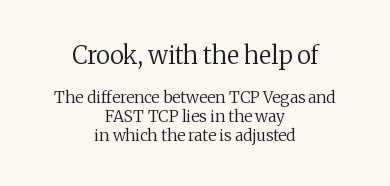
Q: Is the text bold? A: No.
Q: Is the text italic (slanted)? A: No, it is upright.
Q: Is the text underlined? A: No.
Q: How is the paragraph aligned? A: Centered.
Q: Is the spacing between letters normal or unusually wide? A: Normal.
Q: Which block of text is set in a larger size, the first (top) or the second (bottom)? A: The first (top) one.
